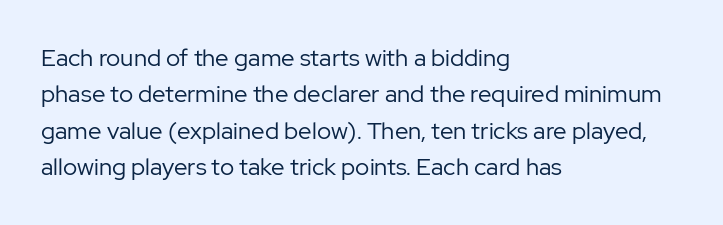
Q: Is the text bold? A: No.
Q: Is the text italic (slanted)? A: No, it is upright.
Q: Is the text underlined? A: No.
Q: How is the paragraph aligned? A: Left-aligned.
Q: Is the spacing between letters normal or unusually wide? A: Normal.
Q: Is the spacing between lines tight, normal or loose? A: Normal.
